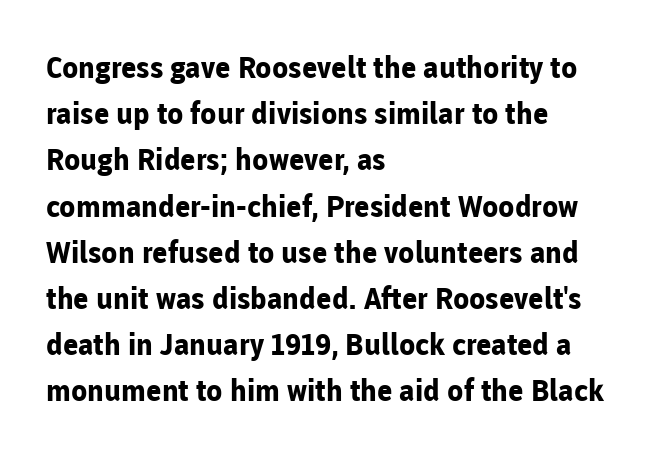
In terms of letterform style, serifs are entirely absent. Only glyphs here, with clear space below each row. Summary of weight: heavy, a full bold. The lettering stays uniformly vertical, giving the passage a roman look. Spacing verdict: proportional, widths tailored to each character.
